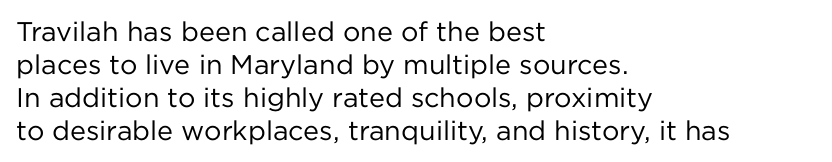
The type sits square on the baseline with zero lean. All the whitespace from short lines collects on the right. Students, note that the glyphs here touch the page at normal intervals. Weight class: somewhere from thin through regular. The foot of each line stays bare and open.
